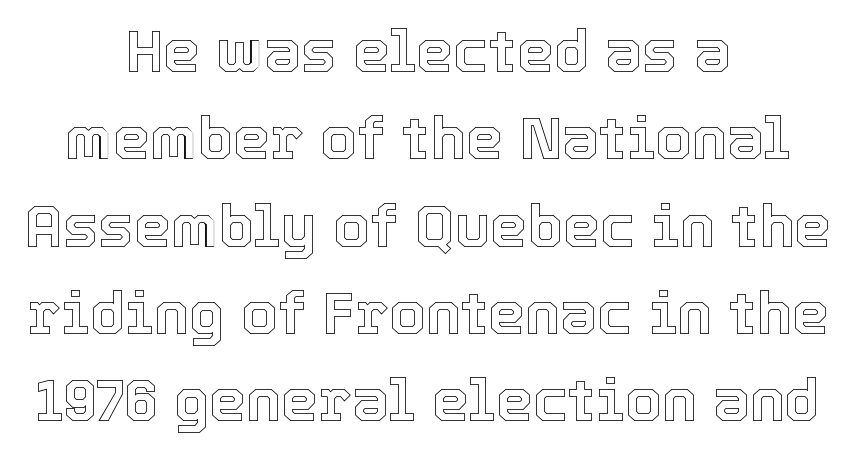
One-word summary of the alignment: center. Proportional: the letters do not fall into vertical columns. It's the straight-up-and-down kind of type. Words float on clear page, feet unadorned.
